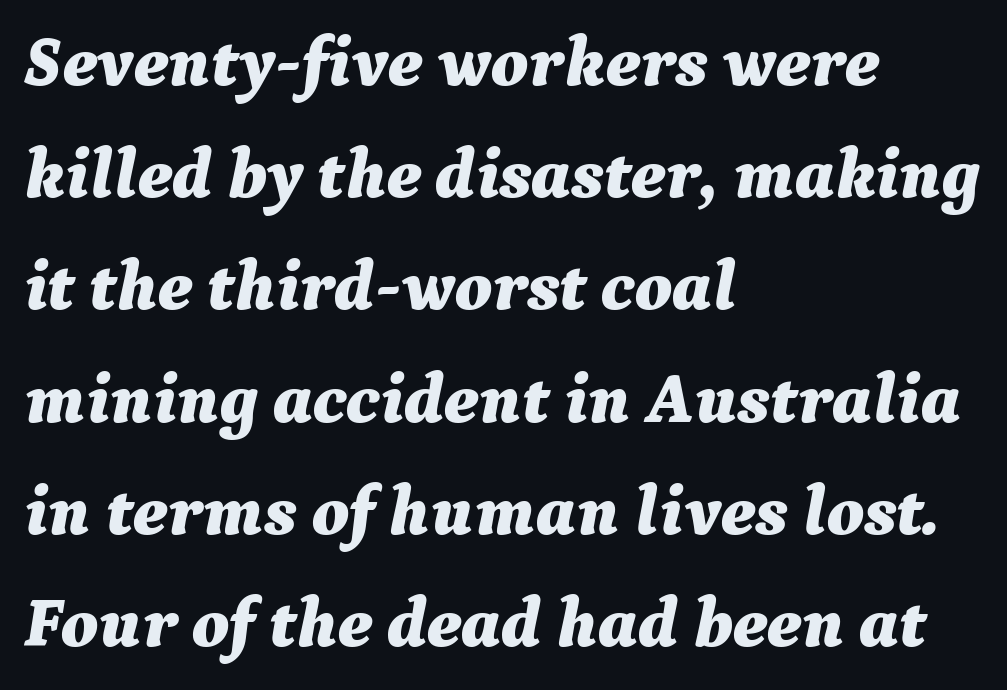
The image shows 71 px bold type, italic (leaning right); set left-aligned, normal line spacing (1.58x), normal letter spacing, not underlined; medium stroke contrast and a medium x-height.
